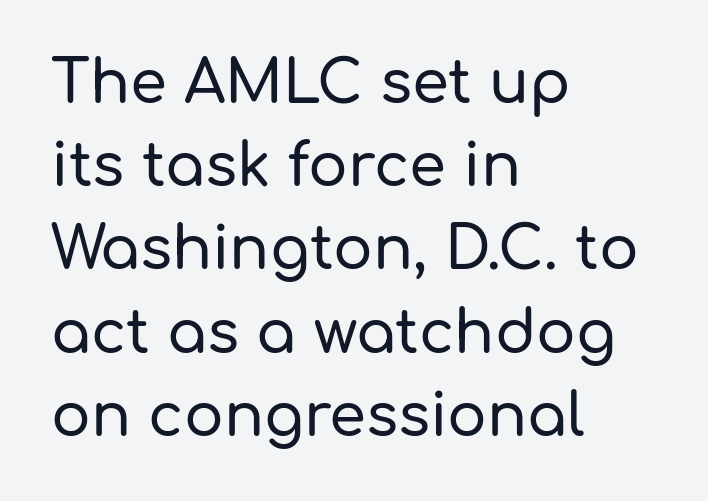
Vertical spacing — default. The type family on display is of the sans-serif kind. These lines stack with their left ends in a neat column. The face used here is proportionally spaced, like ordinary book or web type. Is there any slant? The stems are plumb. No extra tracking has been applied to these lines.
